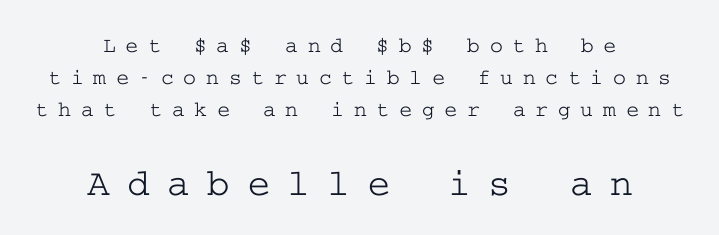
{"serif": "yes", "italic": "no", "width": "wide", "stroke_contrast": "low", "x_height": "medium", "underline": "no", "align": "center", "line_spacing": "normal", "line_spacing_ratio": 1.45, "letter_spacing": "wide", "letter_spacing_em": 0.44, "larger_block": "second", "size_ratio": 1.77, "glyph_px": 39}
